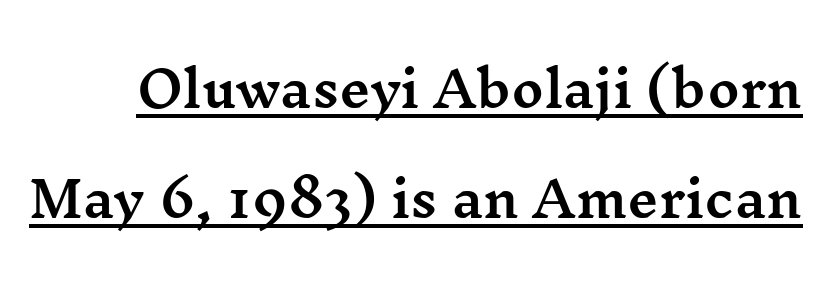
{"serif": "yes", "italic": "no", "width": "wide", "stroke_contrast": "medium", "x_height": "medium", "monospaced": "no", "underline": "yes", "line_spacing": "loose", "line_spacing_ratio": 2.24, "letter_spacing": "normal", "letter_spacing_em": 0.0, "glyph_px": 49}
